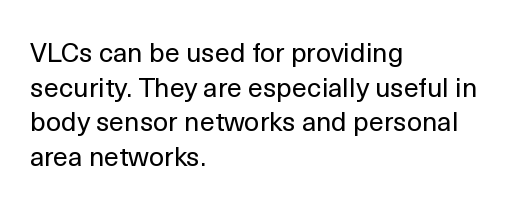
The block of text has a typical density, with ordinary space between rows. Which margin do the lines hug? The left one — the right edge is uneven. The space directly below the letters is spotless. This is the regular roman posture of the typeface. Does extra space separate the letters? No, they use regular spacing.
